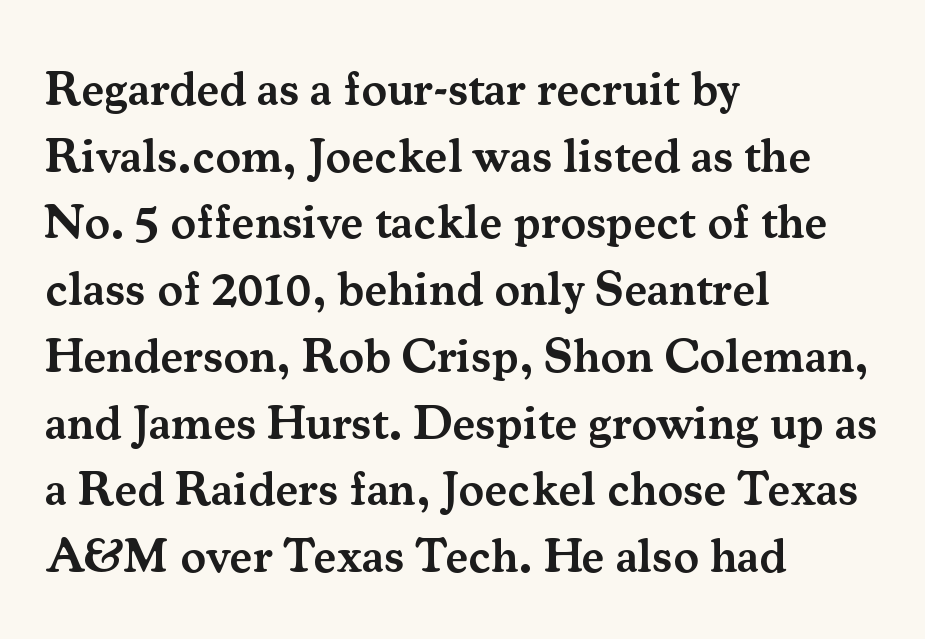
Letterform terminals end in serifs throughout the passage. Italic? Not at all — the glyphs are vertical. Spacing verdict: proportional, widths tailored to each character. Each glyph is drawn with semibold strokes, heavier than normal yet not fully bold.
